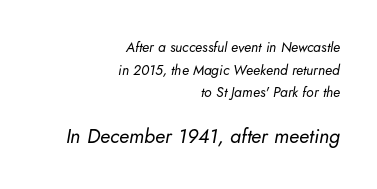
{"italic": "yes", "lean": "right", "slant_degrees": 5, "bold": "no", "underline": "no", "align": "right", "line_spacing": "normal", "line_spacing_ratio": 1.62, "letter_spacing": "normal", "letter_spacing_em": 0.0, "larger_block": "second", "size_ratio": 1.43, "glyph_px": 20}
